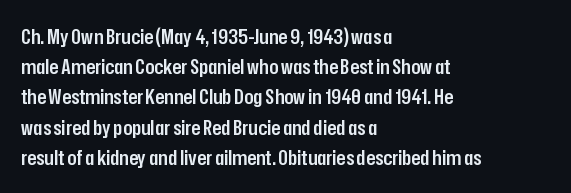
Vertical spacing — default. These lines stack with their left ends in a neat column. A typesetter would mark this as roman, not italic. Only glyphs here, with clear space below each row. What stands out about the letter spacing? Nothing — it is the standard amount.
